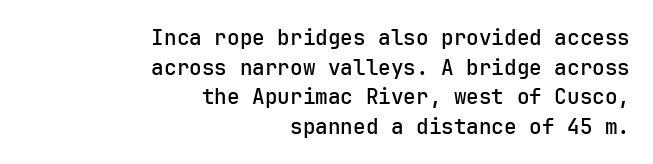
The image shows 21 px text type, upright; set right-aligned, normal line spacing (1.41x), normal letter spacing, not underlined.
